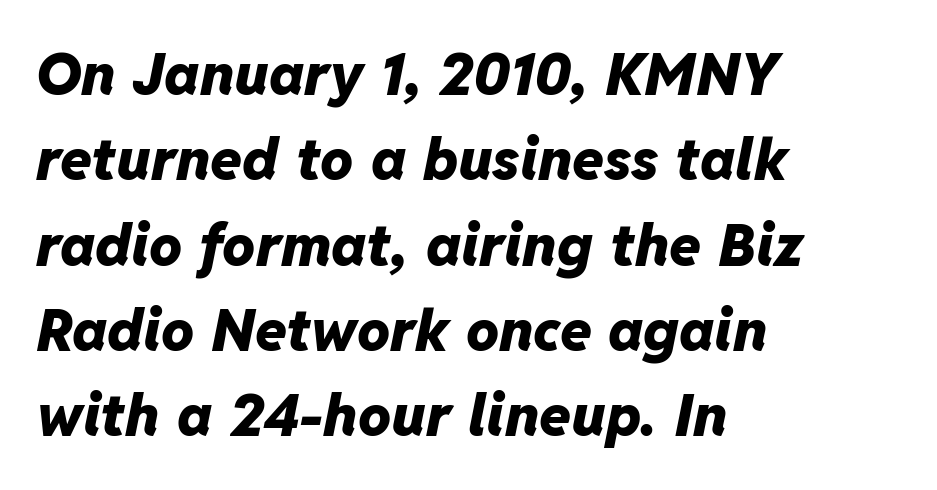
Students, note that the glyphs here touch the page at normal intervals. Characters are canted at an angle relative to the baseline's perpendicular. Compared with an ordinary text face, these strokes are far heavier — a full bold. Short and long lines alike share a common starting point at left. A typesetter would call this proportional, since set widths differ per character. Each row of text sits above clean, open space.
